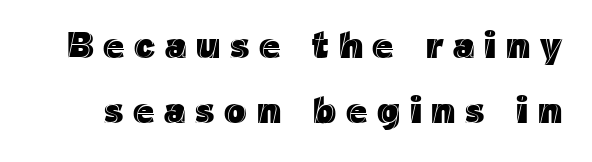
The image shows 37 px text type, upright; set line spacing 1.76x, unusually wide letter spacing (+0.26 em), not underlined; a medium x-height.
